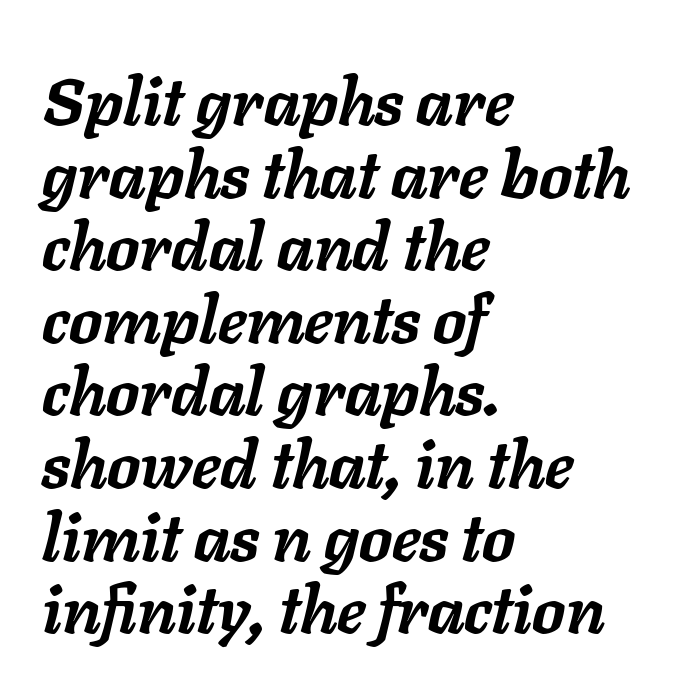
The image shows 66 px semibold type, italic (leaning right); set left-aligned, tight line spacing (1.1x), normal letter spacing, not underlined; low stroke contrast and a medium x-height.
